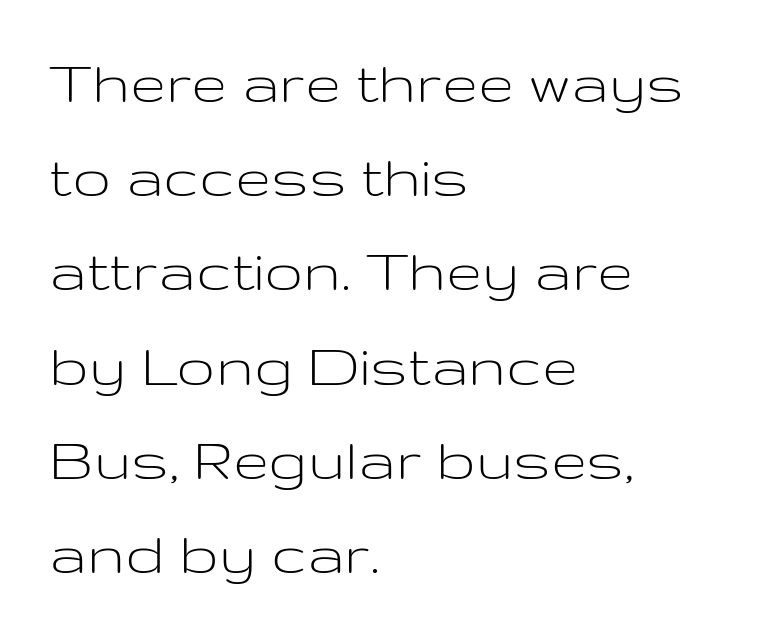
Q: Is the text bold? A: No.
Q: Is the text italic (slanted)? A: No, it is upright.
Q: Is the typeface a serif or a sans-serif typeface? A: Sans-serif.
Q: Is the text underlined? A: No.
Q: How is the paragraph aligned? A: Left-aligned.
Q: Is the spacing between letters normal or unusually wide? A: Normal.
Q: Is the spacing between lines tight, normal or loose? A: Normal.
Q: Width (condensed, normal, or wide)? A: Wide.
Q: Stroke contrast? A: Low.
Q: x-height? A: Medium.
Q: Monospaced? A: No.
